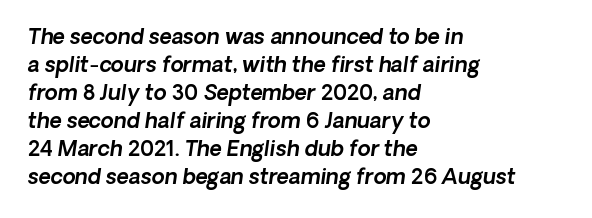
Q: Is the text underlined? A: No.
Q: How is the paragraph aligned? A: Left-aligned.
Q: Is the spacing between letters normal or unusually wide? A: Normal.
Q: Is the spacing between lines tight, normal or loose? A: Normal.
